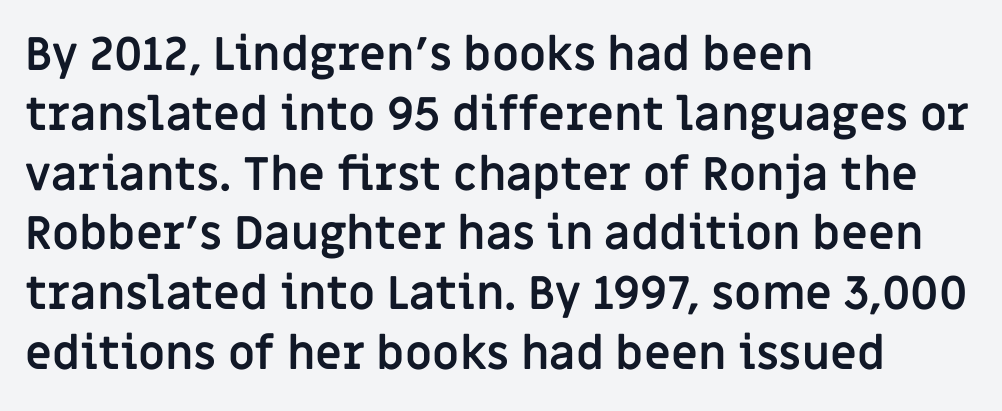
The image shows 46 px semibold sans-serif type, upright; set left-aligned, normal line spacing (1.3x), normal letter spacing, not underlined; low stroke contrast and a large x-height.
